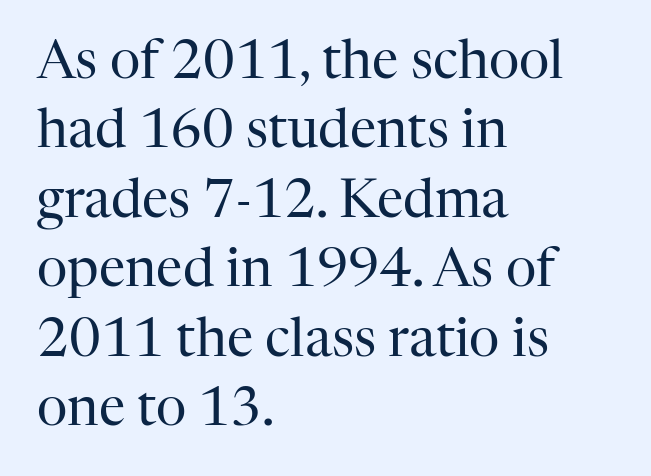
{"serif": "yes", "italic": "no", "bold": "no", "weight": "regular", "width": "normal", "stroke_contrast": "high", "x_height": "medium", "monospaced": "no", "underline": "no", "align": "left", "line_spacing": "normal", "line_spacing_ratio": 1.31, "letter_spacing": "normal", "letter_spacing_em": 0.0, "glyph_px": 53}
